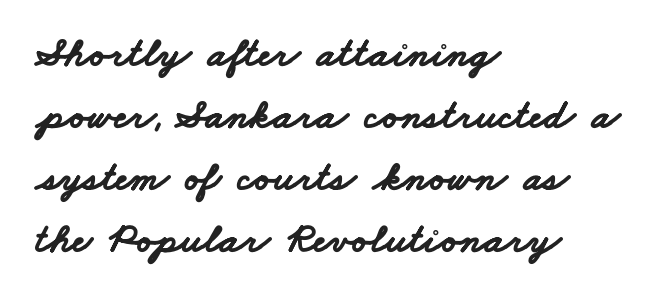
{"serif": "no", "bold": "yes", "weight": "bold", "width": "wide", "stroke_contrast": "low", "x_height": "small", "monospaced": "no", "underline": "no", "align": "left", "line_spacing": "normal", "line_spacing_ratio": 1.48, "letter_spacing": "normal", "letter_spacing_em": 0.0, "glyph_px": 42}
